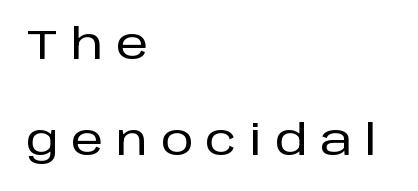
{"serif": "no", "italic": "no", "width": "normal", "stroke_contrast": "low", "x_height": "large", "monospaced": "no", "underline": "no", "align": "left", "line_spacing": "loose", "line_spacing_ratio": 2.34, "letter_spacing": "wide", "letter_spacing_em": 0.31, "glyph_px": 41}
